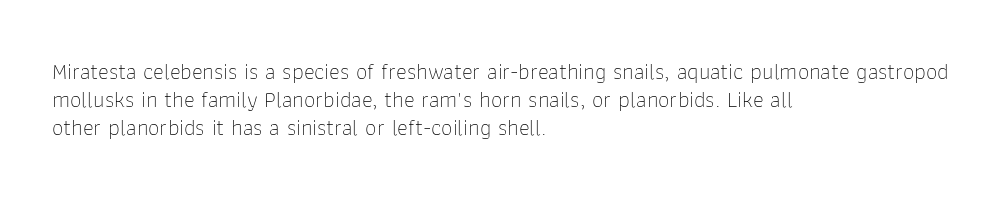
Q: Is the text bold? A: No.
Q: Is the text italic (slanted)? A: No, it is upright.
Q: Is the text underlined? A: No.
Q: How is the paragraph aligned? A: Left-aligned.
Q: Is the spacing between letters normal or unusually wide? A: Normal.
